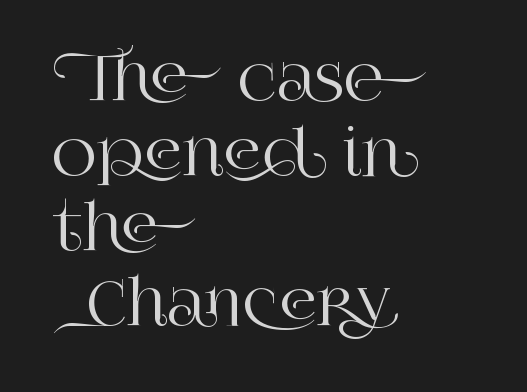
The image shows 61 px serif type, upright; set left-aligned, line spacing 1.23x, normal letter spacing, not underlined; high stroke contrast and a large x-height.
